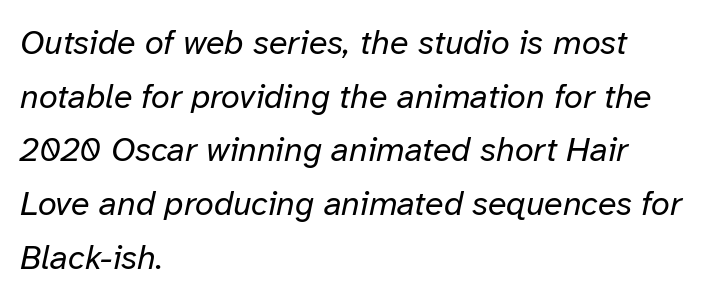
{"italic": "yes", "lean": "right", "slant_degrees": 12, "bold": "no", "weight": "regular", "width": "normal", "stroke_contrast": "low", "x_height": "medium", "monospaced": "no", "underline": "no", "align": "left", "line_spacing": "normal", "line_spacing_ratio": 1.58, "letter_spacing": "normal", "letter_spacing_em": 0.0, "glyph_px": 34}
